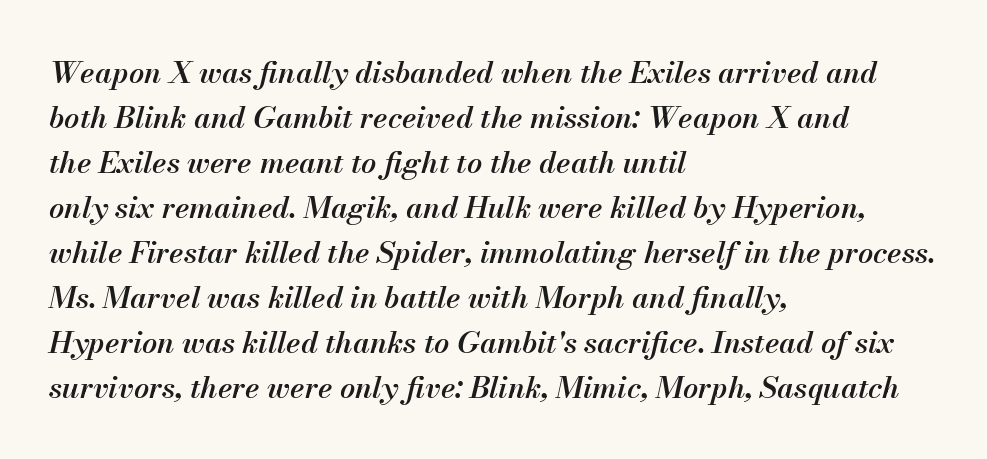
Q: Is the text bold? A: Semi-bold.
Q: Is the text italic (slanted)? A: Yes, it leans right by about 13 degrees.
Q: Is the text underlined? A: No.
Q: How is the paragraph aligned? A: Left-aligned.
Q: Is the spacing between letters normal or unusually wide? A: Normal.
Q: Is the spacing between lines tight, normal or loose? A: Normal.
Q: Width (condensed, normal, or wide)? A: Normal.
Q: Stroke contrast? A: Medium.
Q: x-height? A: Small.
Q: Monospaced? A: No.
